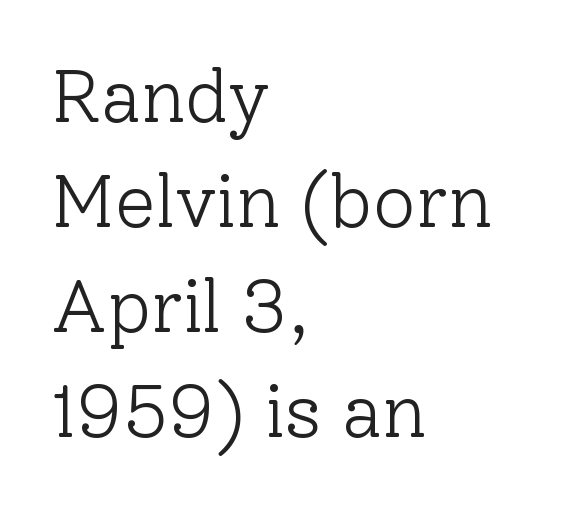
The image shows 74 px light serif type, upright; set left-aligned, normal line spacing (1.42x), normal letter spacing, not underlined; low stroke contrast and a medium x-height.
